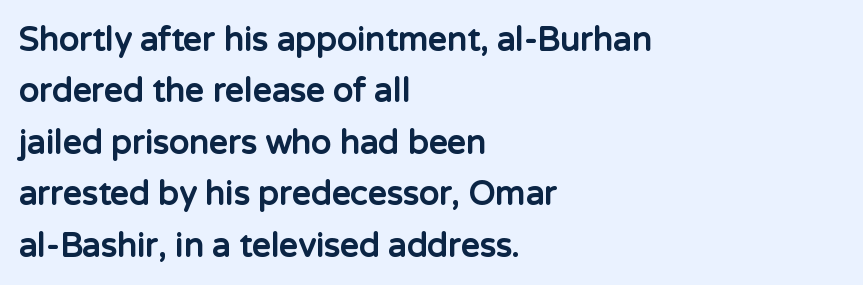
The specimen reads as upright at a glance. You can tell from the bare stems that sans-serif type was used. Successive baselines arrive at the customary interval. Words float on clear page, feet unadorned.
